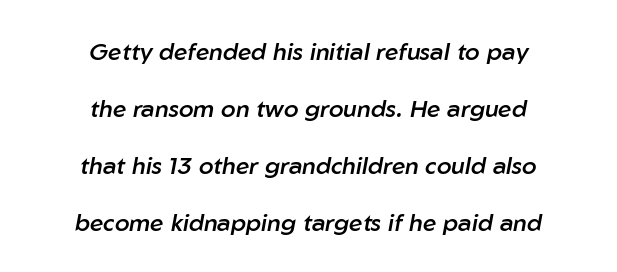
Q: Is the text bold? A: Semi-bold.
Q: Is the text italic (slanted)? A: Yes, it leans right by about 10 degrees.
Q: Is the text underlined? A: No.
Q: How is the paragraph aligned? A: Centered.
Q: Is the spacing between letters normal or unusually wide? A: Normal.
Q: Is the spacing between lines tight, normal or loose? A: Loose.
